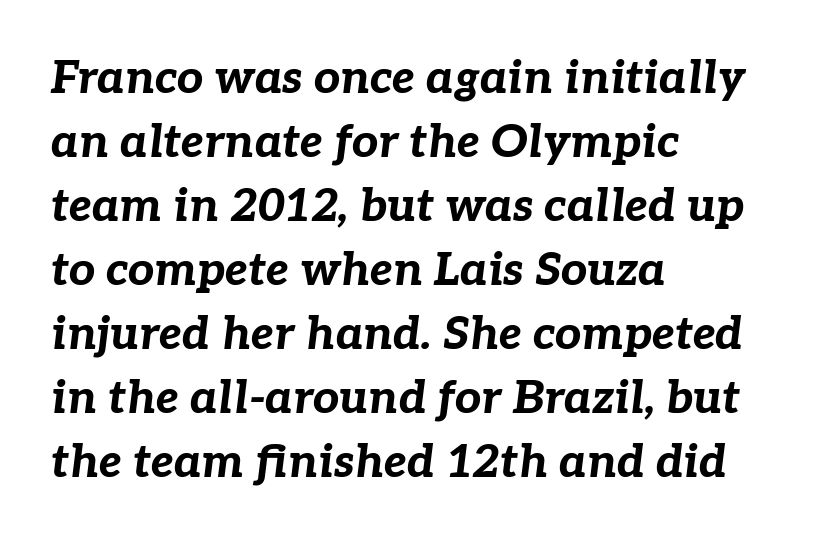
The image shows 46 px bold type, italic (leaning right); set left-aligned, normal line spacing (1.39x), normal letter spacing, not underlined; low stroke contrast and a medium x-height.
